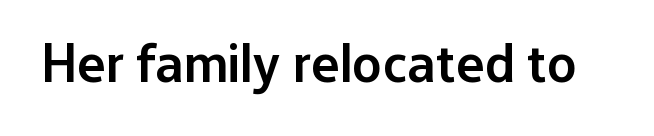
Q: Is the text bold? A: Semi-bold.
Q: Is the text italic (slanted)? A: No, it is upright.
Q: Is the typeface a serif or a sans-serif typeface? A: Sans-serif.
Q: Is the text underlined? A: No.
Q: Is the spacing between letters normal or unusually wide? A: Normal.
Q: Width (condensed, normal, or wide)? A: Normal.
Q: Stroke contrast? A: Low.
Q: x-height? A: Medium.
Q: Monospaced? A: No.
